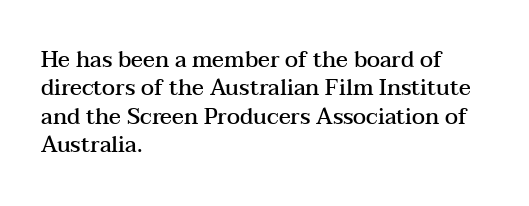
Tall strokes in this sample are plumb rather than angled. Caption: multi-line text, flush left, ragged right. Underline: absent. No extra tracking has been applied to these lines. The passage shown stacks its lines at a standard gap.
